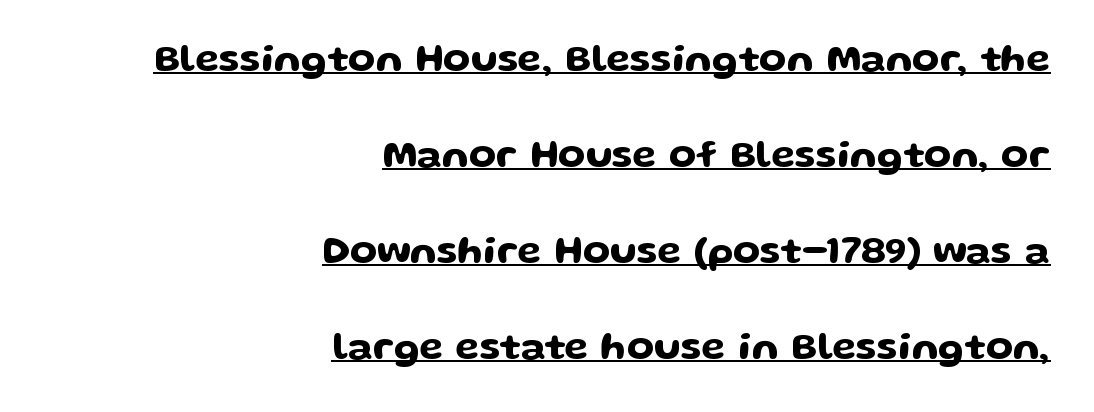
The image shows 39 px wide sans-serif type, upright; set right-aligned, loose line spacing (2.46x), normal letter spacing, underlined; low stroke contrast and a medium x-height.
